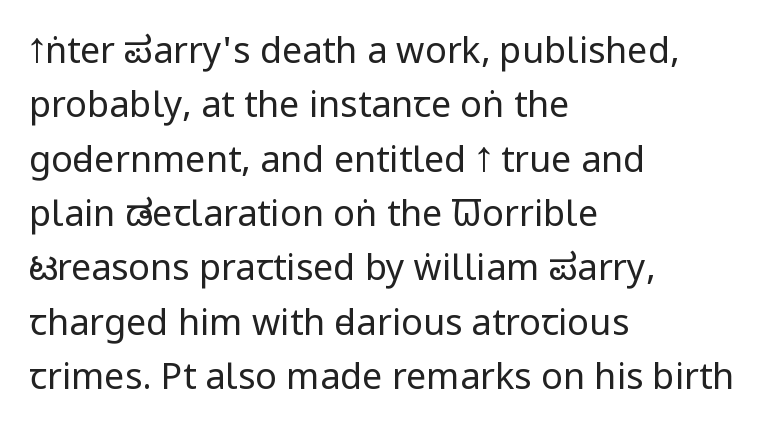
Letters rest on an invisible, unmarked baseline. The block of text has a typical density, with ordinary space between rows. These lines are set flush left with a ragged right edge. Is this a heavy cut? Hardly; it is regular or lighter. This rendering leaves character spacing at its baseline value.
